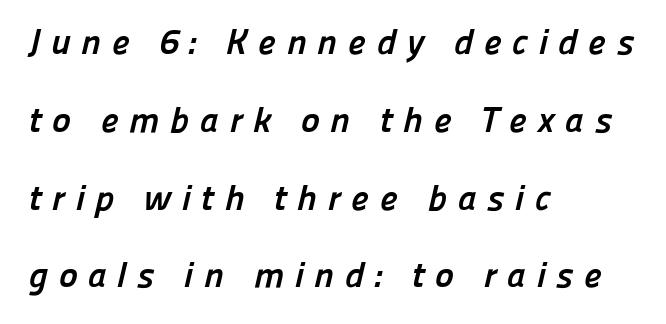
Q: Is the text bold? A: Yes.
Q: Is the typeface a serif or a sans-serif typeface? A: Sans-serif.
Q: Is the text underlined? A: No.
Q: How is the paragraph aligned? A: Left-aligned.
Q: Is the spacing between letters normal or unusually wide? A: Unusually wide.
Q: Is the spacing between lines tight, normal or loose? A: Loose.
Q: Width (condensed, normal, or wide)? A: Normal.
Q: Stroke contrast? A: Low.
Q: x-height? A: Medium.
Q: Monospaced? A: No.
